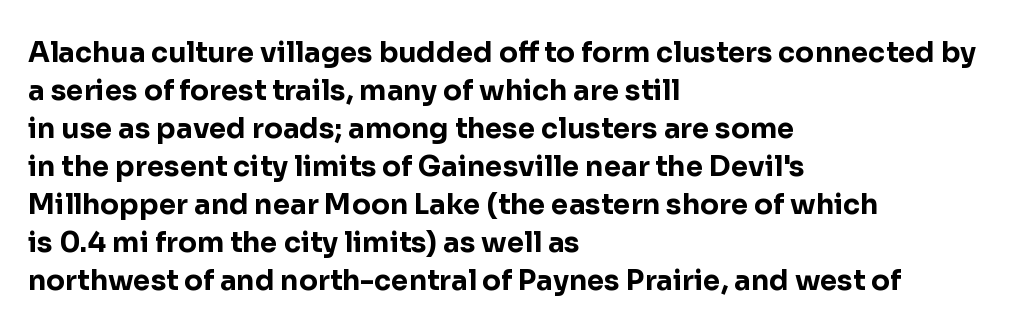
Q: Is the text bold? A: Yes.
Q: Is the text italic (slanted)? A: No, it is upright.
Q: Is the typeface a serif or a sans-serif typeface? A: Sans-serif.
Q: Is the text underlined? A: No.
Q: How is the paragraph aligned? A: Left-aligned.
Q: Is the spacing between letters normal or unusually wide? A: Normal.
Q: Is the spacing between lines tight, normal or loose? A: Normal.
Q: Width (condensed, normal, or wide)? A: Normal.
Q: Stroke contrast? A: Low.
Q: x-height? A: Medium.
Q: Monospaced? A: No.
